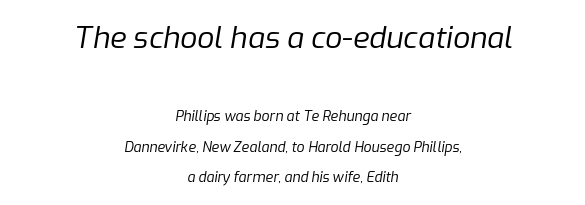
{"italic": "yes", "lean": "right", "slant_degrees": 9, "bold": "no", "weight": "regular", "width": "normal", "stroke_contrast": "low", "x_height": "medium", "monospaced": "no", "underline": "no", "align": "center", "line_spacing": "loose", "line_spacing_ratio": 2.18, "letter_spacing": "normal", "letter_spacing_em": 0.0, "larger_block": "first", "size_ratio": 2.14, "glyph_px": 30}
